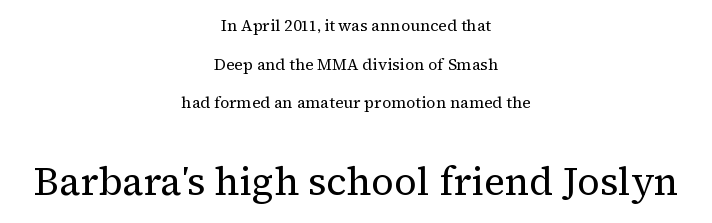
{"serif": "yes", "italic": "no", "bold": "no", "weight": "regular", "width": "normal", "stroke_contrast": "medium", "x_height": "medium", "monospaced": "no", "underline": "no", "align": "center", "line_spacing": "loose", "line_spacing_ratio": 2.41, "letter_spacing": "normal", "letter_spacing_em": 0.0, "larger_block": "second", "size_ratio": 2.44, "glyph_px": 39}
